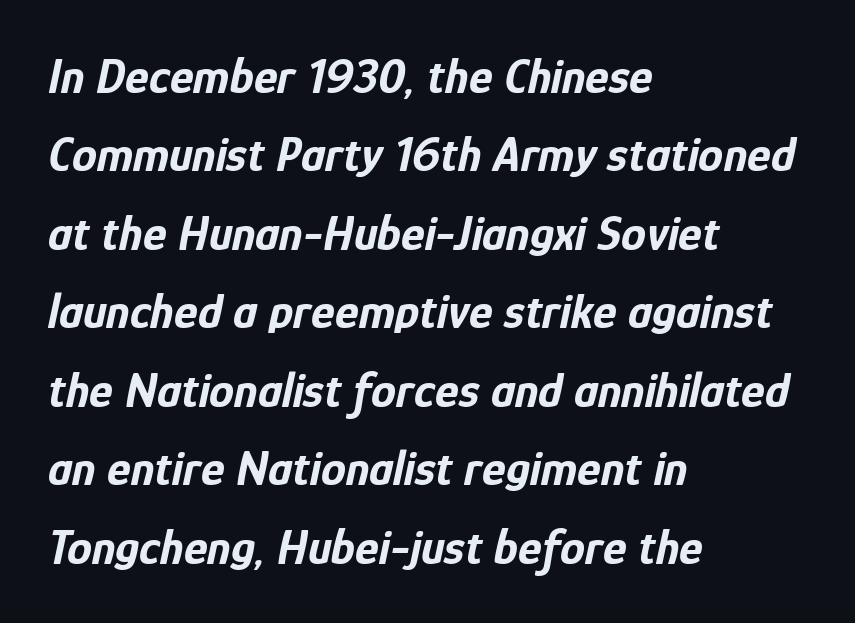
{"italic": "yes", "lean": "right", "slant_degrees": 12, "bold": "yes", "weight": "bold", "width": "condensed", "stroke_contrast": "low", "x_height": "medium", "monospaced": "no", "underline": "no", "align": "left", "line_spacing": "normal", "line_spacing_ratio": 1.57, "letter_spacing": "normal", "letter_spacing_em": 0.0, "glyph_px": 50}
